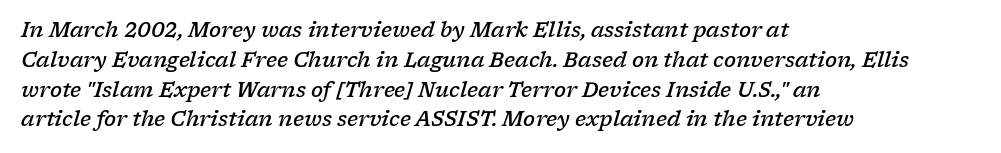
{"italic": "yes", "lean": "right", "slant_degrees": 17, "bold": "semi", "underline": "no", "align": "left", "line_spacing": "normal", "line_spacing_ratio": 1.49, "letter_spacing": "normal", "letter_spacing_em": 0.0, "glyph_px": 20}
